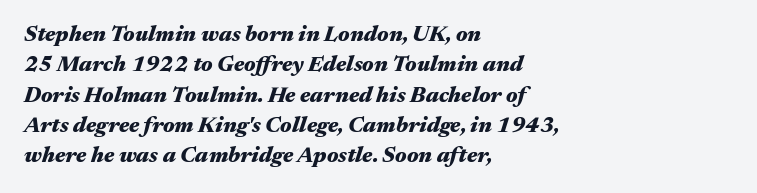
{"italic": "yes", "lean": "right", "slant_degrees": 17, "bold": "yes", "underline": "no", "align": "left", "line_spacing": "normal", "line_spacing_ratio": 1.38, "letter_spacing": "normal", "letter_spacing_em": 0.0, "glyph_px": 22}
